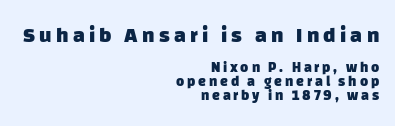
The image shows 21 px bold type; set right-aligned, tight line spacing (1.01x), unusually wide letter spacing (+0.2 em), not underlined; the first (top) block is 1.5x larger.
